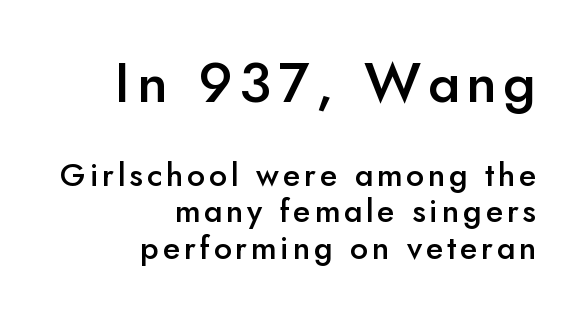
The passage shown stacks its lines with hardly any gap. Regarding serifs, this sample does without them. The glyphs have the mass of a demibold cut, below bold. Ordinary non-slanted type is in use. Proportional: the letters do not fall into vertical columns. The rag falls on the left side of this text block.
